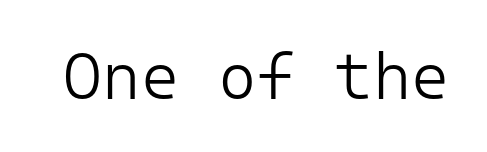
Q: Is the text bold? A: No.
Q: Is the text italic (slanted)? A: No, it is upright.
Q: Is the typeface a serif or a sans-serif typeface? A: Sans-serif.
Q: Is the text underlined? A: No.
Q: Is the spacing between letters normal or unusually wide? A: Normal.
Q: Width (condensed, normal, or wide)? A: Normal.
Q: Stroke contrast? A: Low.
Q: x-height? A: Medium.
Q: Monospaced? A: Yes.
